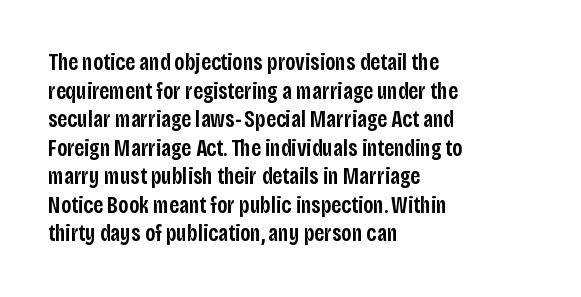
{"italic": "no", "bold": "semi", "underline": "no", "align": "left", "line_spacing_ratio": 1.24, "letter_spacing": "normal", "letter_spacing_em": 0.0, "glyph_px": 23}
